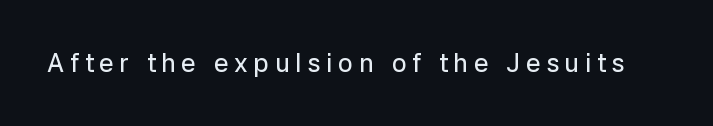
If you drew a line through each stem, it would be perfectly vertical. Inter-character spacing is expanded well beyond the font's built-in metrics. Each row of text sits above clean, open space.
